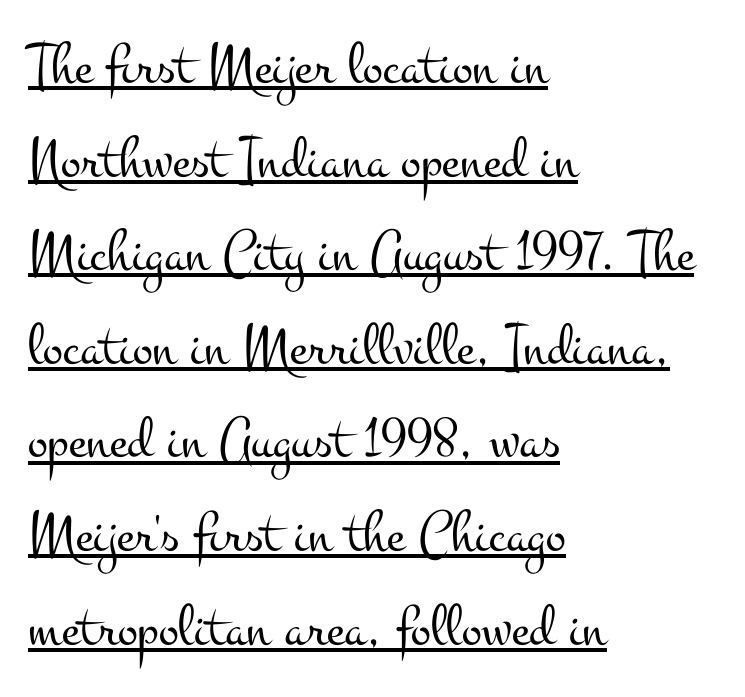
The passage shown stacks its lines at a standard gap. Does the copy run flush right? No — it runs flush left. The rendering uses the underline text-decoration. There is no visible air inserted between adjacent glyphs.
